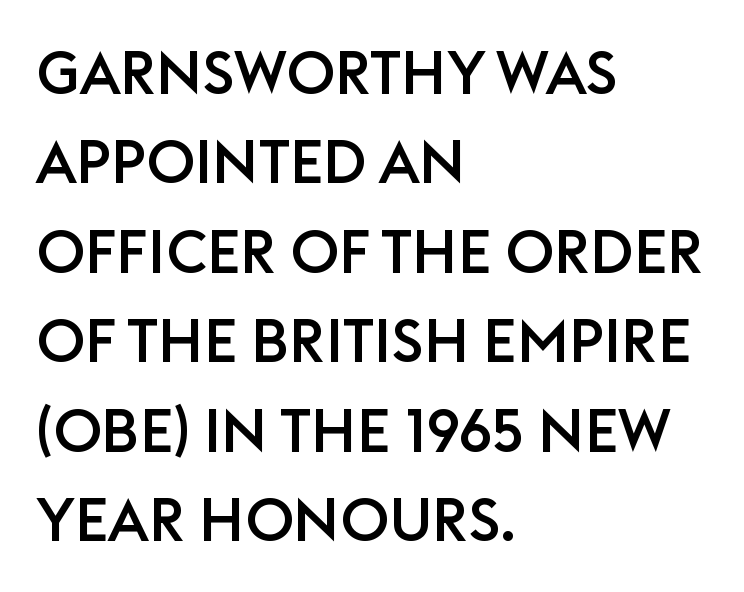
The image shows 60 px sans-serif type, upright; set left-aligned, normal line spacing (1.49x), normal letter spacing, not underlined; low stroke contrast and a large x-height.
